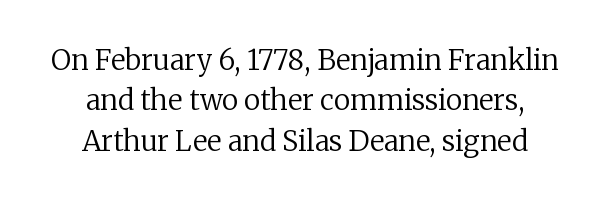
The image shows 28 px regular-weight serif type, upright; set centered, normal line spacing (1.44x), normal letter spacing, not underlined; low stroke contrast and a medium x-height.
